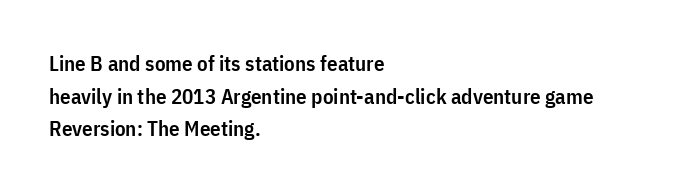
The image shows 21 px text type, upright; set left-aligned, normal line spacing (1.55x), normal letter spacing, not underlined.
